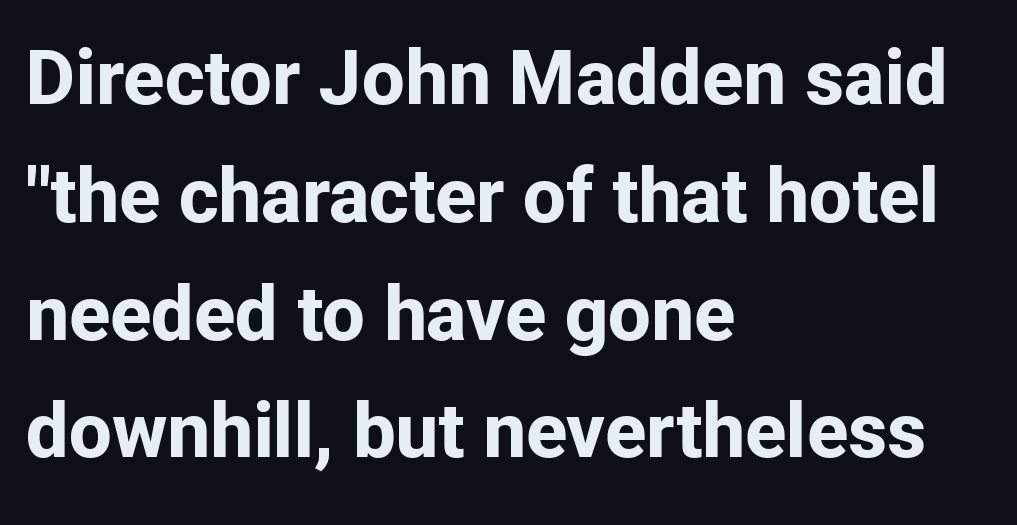
Tracking here is standard; glyphs follow each other at the usual distance. Ordinary non-slanted type is in use. Is this a fixed-width face? No — the glyphs have proportional, varying widths. Check under the words: just untouched page. Typeset ragged right — the left edge is the straight one. Students, this is bold: see how much ink each stroke carries.
